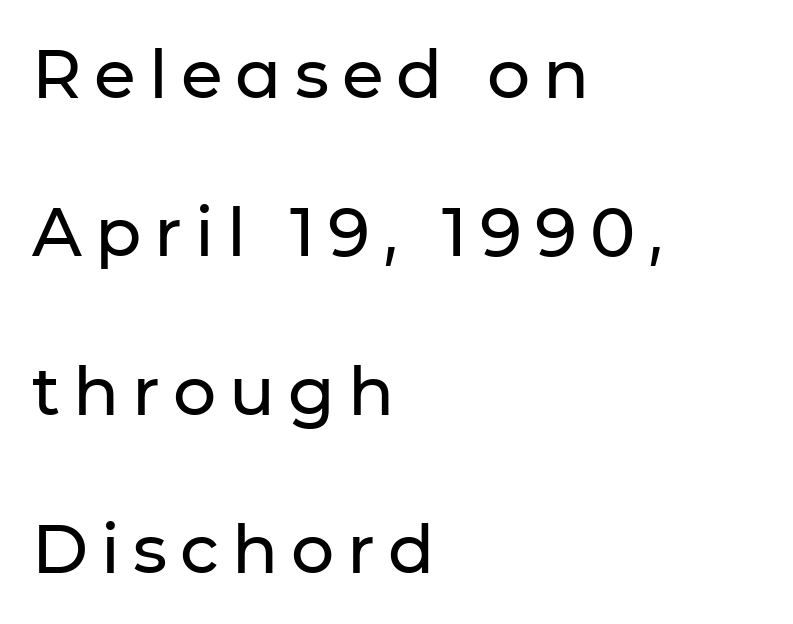
Rule under the text: the space is simply empty. The type family on display is of the sans-serif kind. These lines are rendered in a variable-pitch font. This sample trades compactness for vertical openness between lines.
